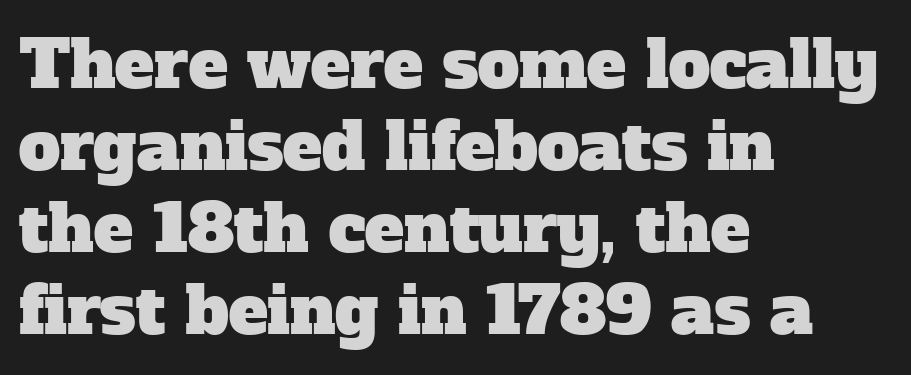
The image shows 66 px serif type; set left-aligned, line spacing 1.24x, normal letter spacing, not underlined; low stroke contrast and a medium x-height.
